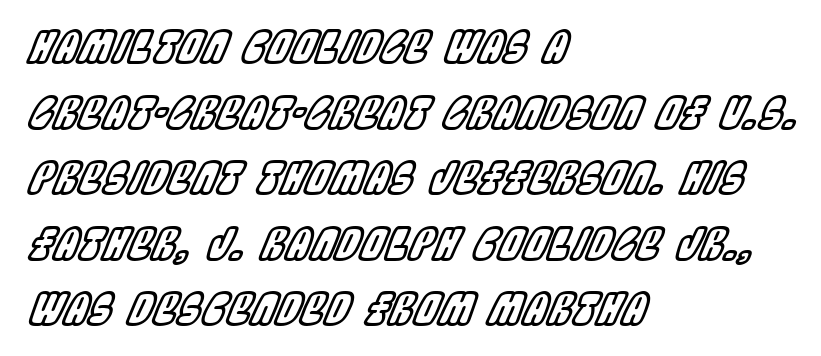
{"italic": "yes", "lean": "right", "slant_degrees": 22, "width": "condensed", "x_height": "large", "monospaced": "no", "underline": "no", "align": "left", "line_spacing": "normal", "line_spacing_ratio": 1.49, "letter_spacing": "normal", "letter_spacing_em": 0.0, "glyph_px": 44}
